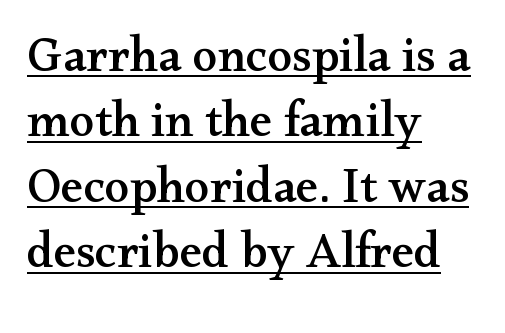
In CSS terms this would be text-align: left. This rendering leaves character spacing at its baseline value. Spacing verdict: proportional, widths tailored to each character. Style check: upright.
